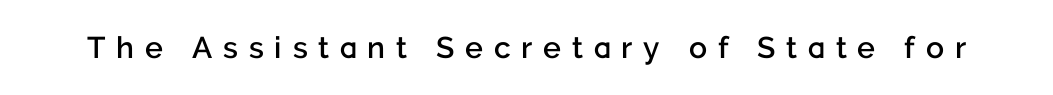
{"serif": "no", "italic": "no", "bold": "semi", "weight": "semibold", "width": "normal", "stroke_contrast": "low", "x_height": "medium", "monospaced": "no", "underline": "no", "letter_spacing": "wide", "letter_spacing_em": 0.36, "glyph_px": 30}
